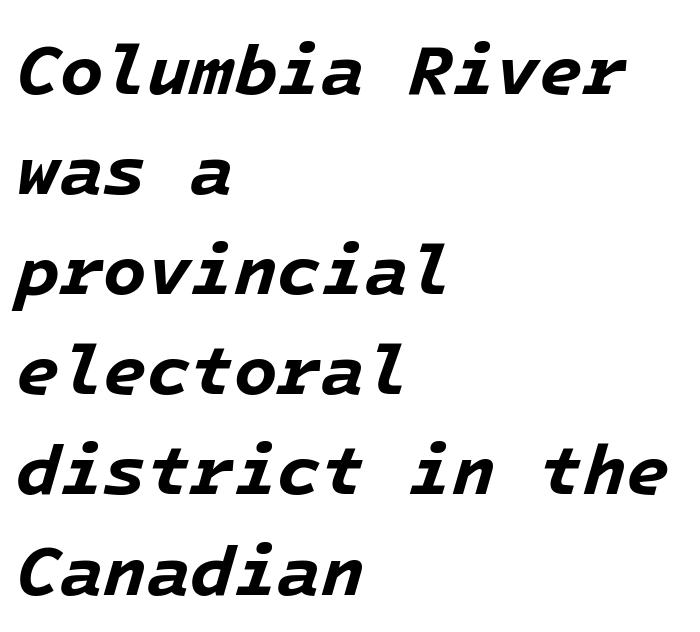
The rendering keeps characters at their native spacing. One-word summary of the alignment: left. Notice how thick the strokes are: this is what a full bold looks like. Italic? Definitely — the glyphs are oblique. Compared with typical paragraphs, the rows here are spaced about the same.
